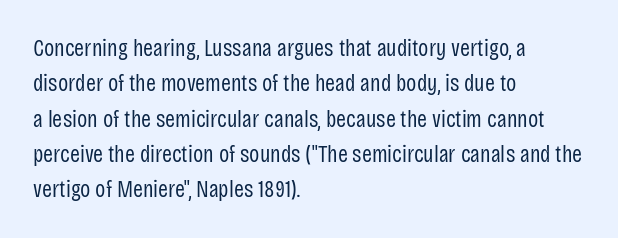
{"italic": "no", "bold": "no", "underline": "no", "align": "left", "line_spacing": "normal", "line_spacing_ratio": 1.47, "letter_spacing": "normal", "letter_spacing_em": 0.0, "glyph_px": 24}
